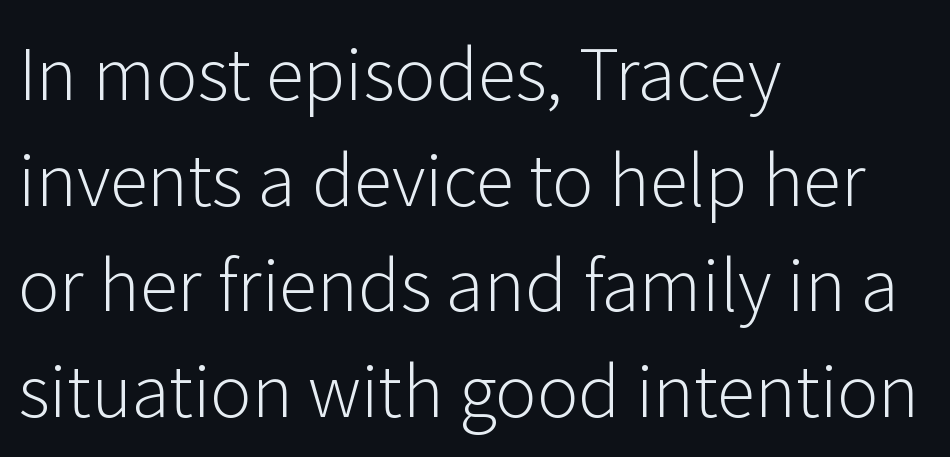
The leading is moderate, giving the passage an even texture. Varying glyph widths throughout — classic text-font behaviour. Decoration check: the copy has no underline. When letters stand straight like this, we call the style roman or upright. Weight: in the light-to-regular range. The letters sit at their default tracking, neither squeezed nor spread.
